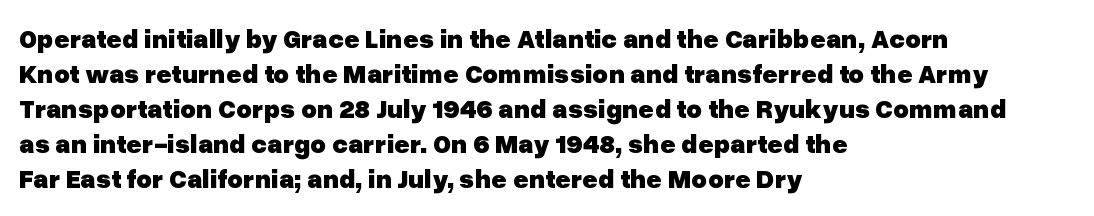
Q: Is the text bold? A: Yes.
Q: Is the text italic (slanted)? A: No, it is upright.
Q: Is the text underlined? A: No.
Q: How is the paragraph aligned? A: Left-aligned.
Q: Is the spacing between letters normal or unusually wide? A: Normal.
Q: Is the spacing between lines tight, normal or loose? A: Normal.
